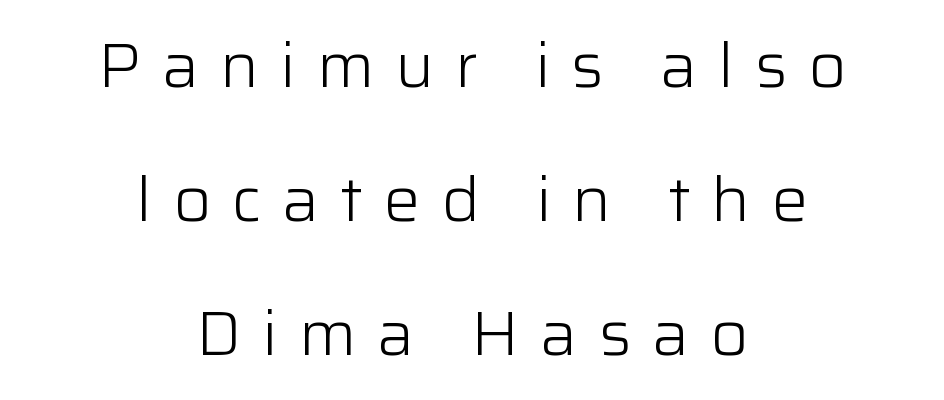
Letterform terminals end flat and unadorned throughout the passage. This reads as an unemphasized weight, regular at the heaviest. The space between consecutive lines is lavish. Short note: letters widely spaced.
